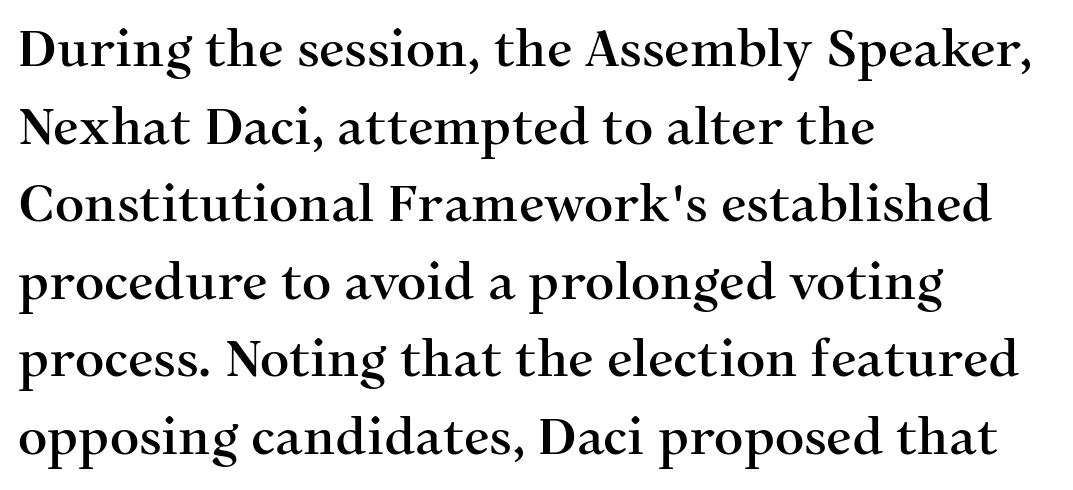
Q: Is the text italic (slanted)? A: No, it is upright.
Q: Is the typeface a serif or a sans-serif typeface? A: Serif.
Q: Is the text underlined? A: No.
Q: How is the paragraph aligned? A: Left-aligned.
Q: Is the spacing between letters normal or unusually wide? A: Normal.
Q: Is the spacing between lines tight, normal or loose? A: Normal.
Q: Width (condensed, normal, or wide)? A: Normal.
Q: Stroke contrast? A: Medium.
Q: x-height? A: Medium.
Q: Monospaced? A: No.
